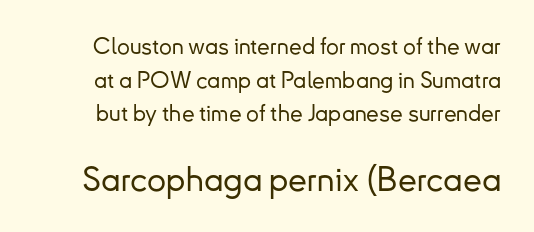
The image shows 34 px sans-serif type, upright; set normal line spacing (1.46x), normal letter spacing, not underlined; the second (bottom) block is 1.48x larger; low stroke contrast and a small x-height.
